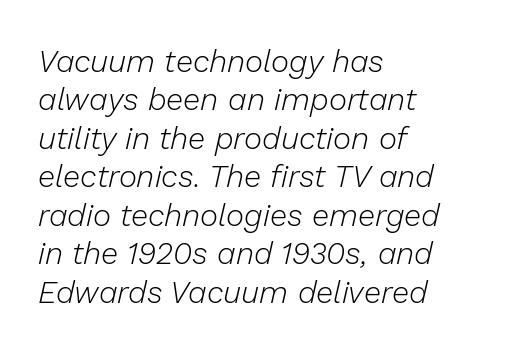
Q: Is the text bold? A: No.
Q: Is the text italic (slanted)? A: Yes, it leans right by about 13 degrees.
Q: Is the text underlined? A: No.
Q: How is the paragraph aligned? A: Left-aligned.
Q: Is the spacing between letters normal or unusually wide? A: Normal.
Q: Width (condensed, normal, or wide)? A: Normal.
Q: Stroke contrast? A: Low.
Q: x-height? A: Medium.
Q: Monospaced? A: No.
